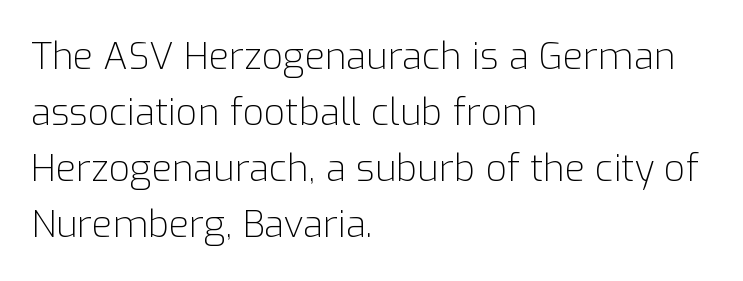
The image shows 37 px light sans-serif type, upright; set left-aligned, normal line spacing (1.51x), normal letter spacing, not underlined; low stroke contrast and a medium x-height.
